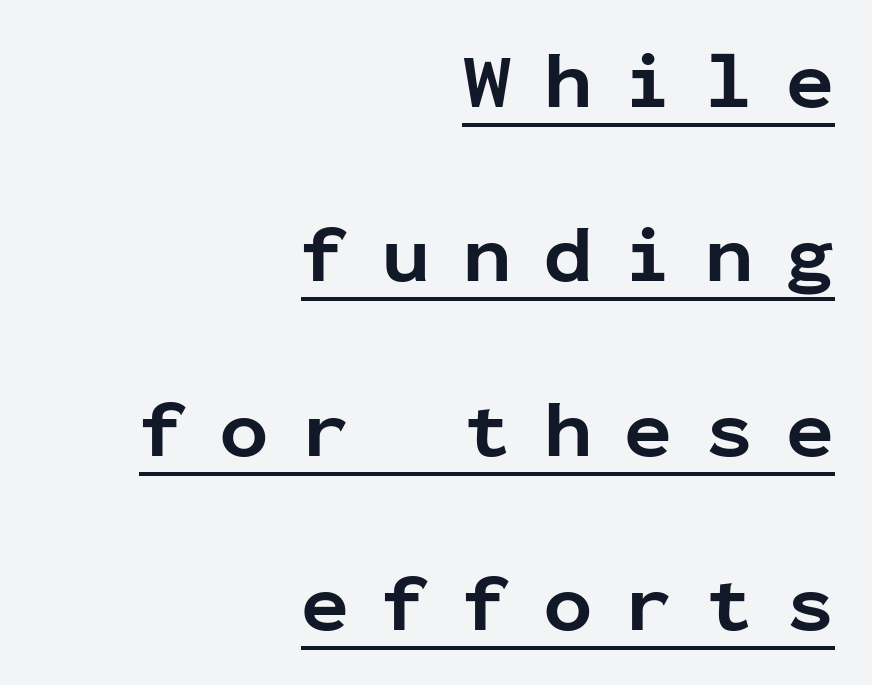
{"serif": "no", "italic": "no", "bold": "yes", "weight": "bold", "width": "normal", "stroke_contrast": "low", "x_height": "medium", "monospaced": "yes", "underline": "yes", "align": "right", "line_spacing": "loose", "line_spacing_ratio": 2.18, "letter_spacing": "wide", "letter_spacing_em": 0.41, "glyph_px": 80}
